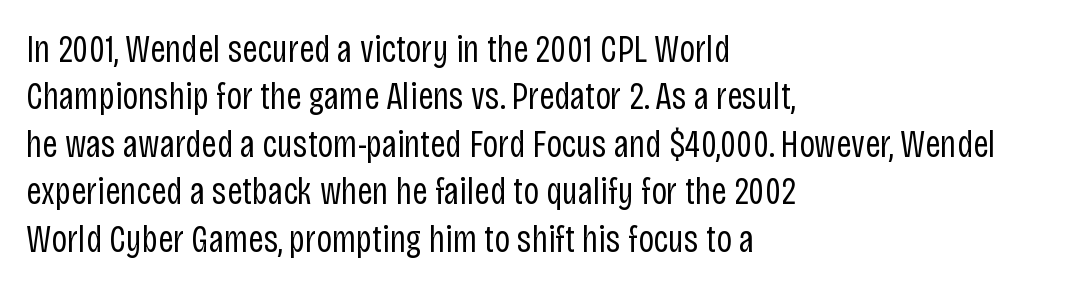
The image shows 38 px regular-weight, condensed sans-serif type, upright; set left-aligned, normal line spacing (1.25x), normal letter spacing, not underlined; low stroke contrast and a large x-height.
